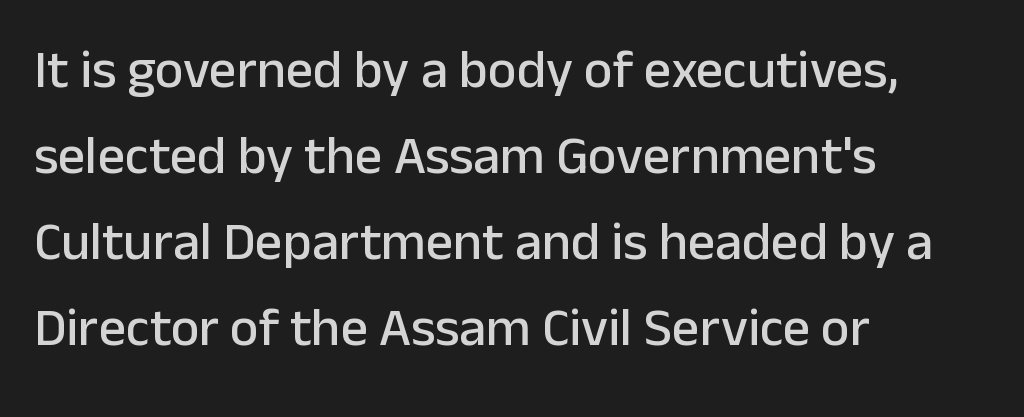
{"serif": "no", "italic": "no", "width": "normal", "stroke_contrast": "low", "x_height": "medium", "monospaced": "no", "underline": "no", "align": "left", "line_spacing": "normal", "line_spacing_ratio": 1.59, "letter_spacing": "normal", "letter_spacing_em": 0.0, "glyph_px": 54}
